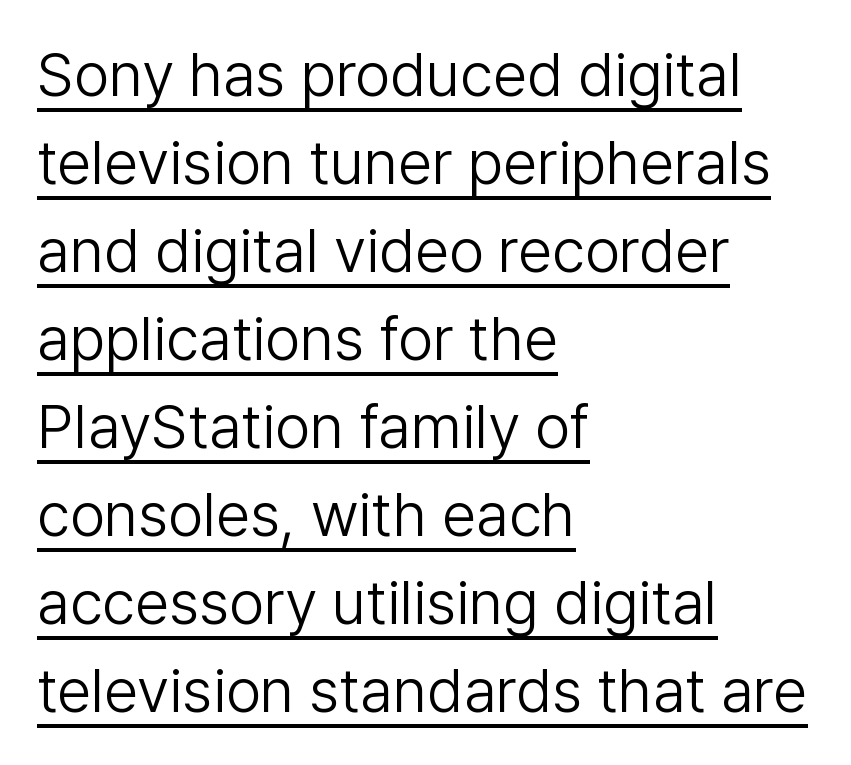
Q: Is the text bold? A: No.
Q: Is the text italic (slanted)? A: No, it is upright.
Q: Is the typeface a serif or a sans-serif typeface? A: Sans-serif.
Q: Is the text underlined? A: Yes.
Q: How is the paragraph aligned? A: Left-aligned.
Q: Is the spacing between letters normal or unusually wide? A: Normal.
Q: Is the spacing between lines tight, normal or loose? A: Normal.
Q: Width (condensed, normal, or wide)? A: Normal.
Q: Stroke contrast? A: Low.
Q: x-height? A: Medium.
Q: Monospaced? A: No.
